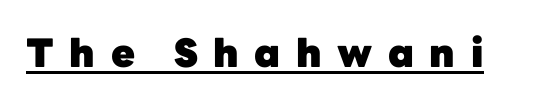
Q: Is the text bold? A: Yes.
Q: Is the text italic (slanted)? A: No, it is upright.
Q: Is the typeface a serif or a sans-serif typeface? A: Sans-serif.
Q: Is the text underlined? A: Yes.
Q: Is the spacing between letters normal or unusually wide? A: Unusually wide.
Q: Width (condensed, normal, or wide)? A: Normal.
Q: Stroke contrast? A: Low.
Q: x-height? A: Medium.
Q: Monospaced? A: No.
